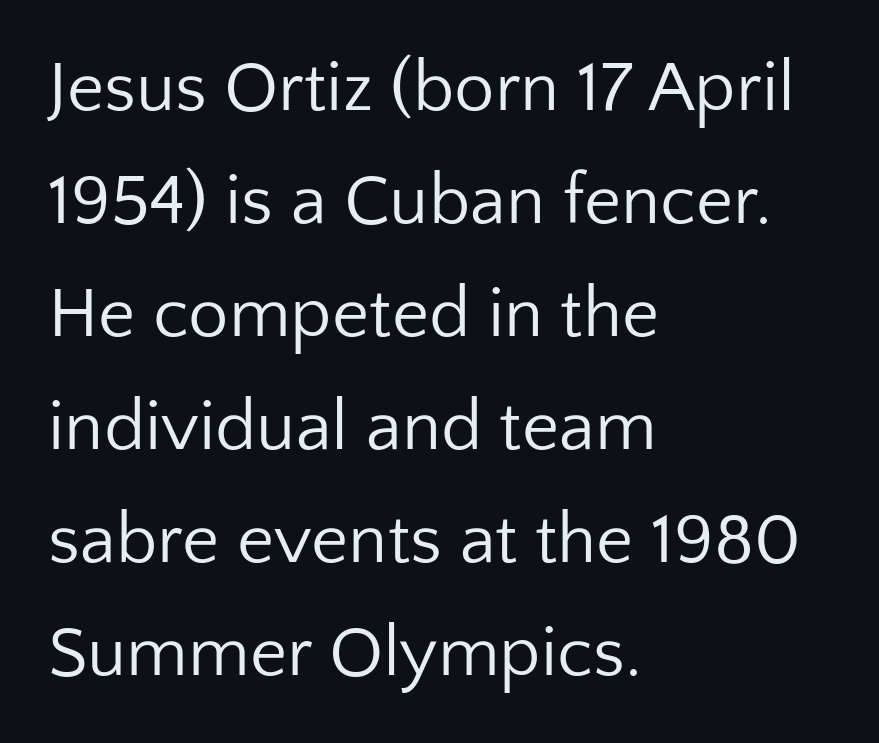
The image shows 72 px regular-weight sans-serif type, upright; set left-aligned, normal line spacing (1.57x), normal letter spacing, not underlined; low stroke contrast and a medium x-height.
